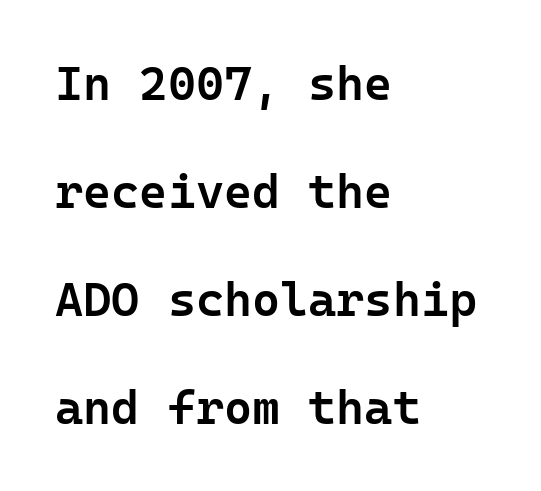
Q: Is the text bold? A: Semi-bold.
Q: Is the text italic (slanted)? A: No, it is upright.
Q: Is the typeface a serif or a sans-serif typeface? A: Sans-serif.
Q: Is the text underlined? A: No.
Q: How is the paragraph aligned? A: Left-aligned.
Q: Is the spacing between letters normal or unusually wide? A: Normal.
Q: Is the spacing between lines tight, normal or loose? A: Loose.
Q: Width (condensed, normal, or wide)? A: Normal.
Q: Stroke contrast? A: Low.
Q: x-height? A: Medium.
